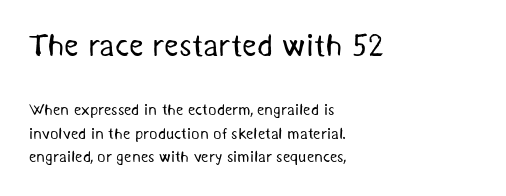
Q: Is the text bold? A: No.
Q: Is the typeface a serif or a sans-serif typeface? A: Sans-serif.
Q: Is the text underlined? A: No.
Q: How is the paragraph aligned? A: Left-aligned.
Q: Is the spacing between letters normal or unusually wide? A: Normal.
Q: Is the spacing between lines tight, normal or loose? A: Normal.
Q: Which block of text is set in a larger size, the first (top) or the second (bottom)? A: The first (top) one.
Q: Width (condensed, normal, or wide)? A: Normal.
Q: Stroke contrast? A: Medium.
Q: x-height? A: Medium.
Q: Monospaced? A: No.
